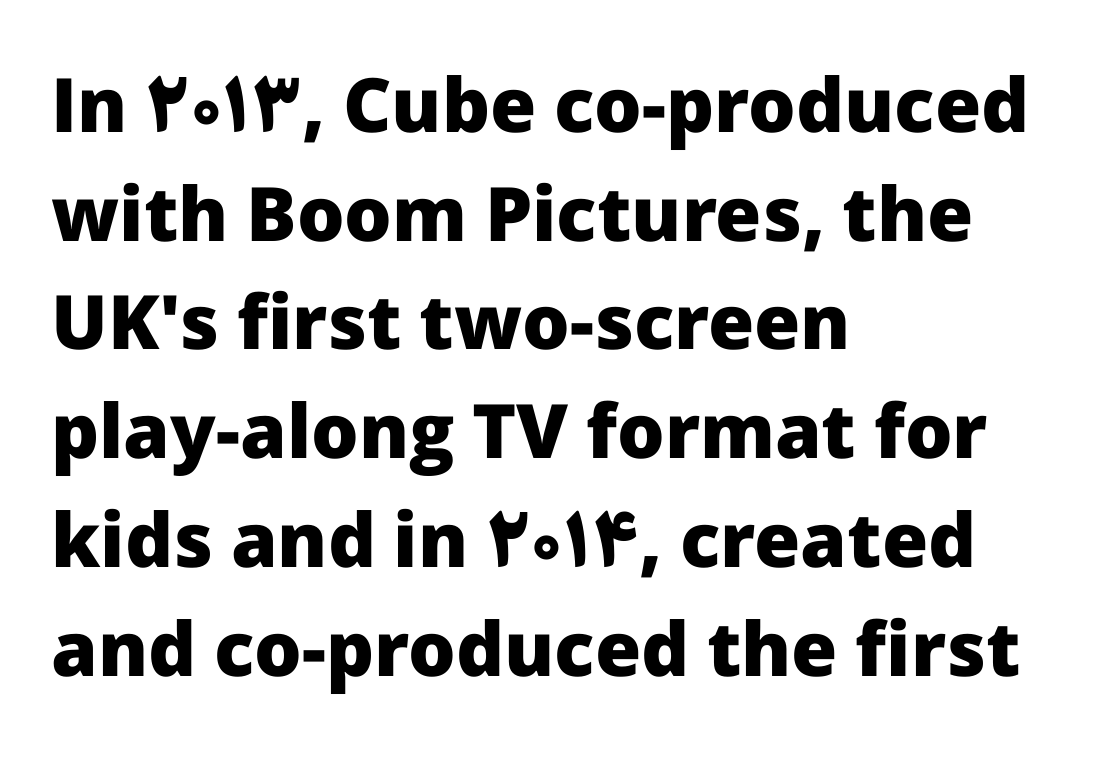
Q: Is the text bold? A: Yes.
Q: Is the text italic (slanted)? A: No, it is upright.
Q: Is the typeface a serif or a sans-serif typeface? A: Sans-serif.
Q: Is the text underlined? A: No.
Q: How is the paragraph aligned? A: Left-aligned.
Q: Is the spacing between letters normal or unusually wide? A: Normal.
Q: Is the spacing between lines tight, normal or loose? A: Normal.
Q: Width (condensed, normal, or wide)? A: Normal.
Q: Stroke contrast? A: Low.
Q: x-height? A: Medium.
Q: Monospaced? A: No.
